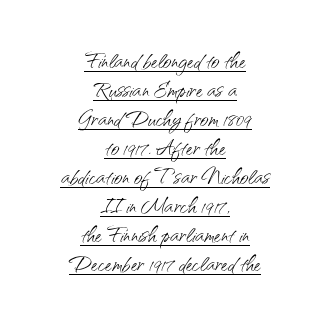
The rendering shows plain stroke endings on the letterforms — a sans-serif design. Is this a fixed-width face? No — the glyphs have proportional, varying widths. Descenders here cross a horizontal rule under the line. The cut favours lightness, reaching ordinary text weight at its darkest. Which margin do the lines hug? Neither — every line sits in the middle.
